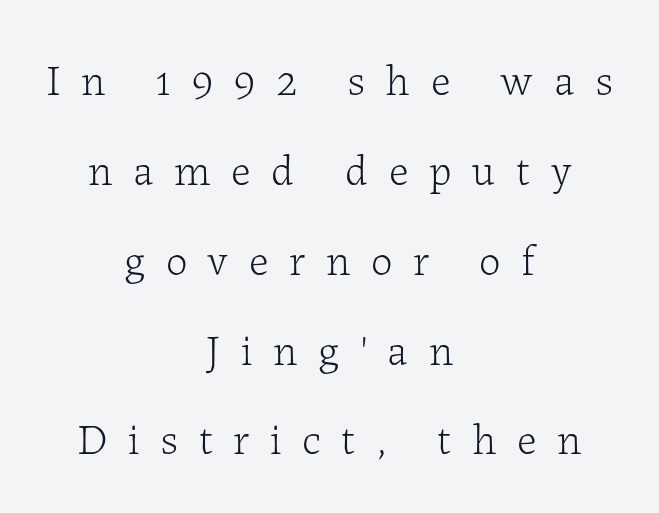
Q: Is the text bold? A: No.
Q: Is the text italic (slanted)? A: No, it is upright.
Q: Is the typeface a serif or a sans-serif typeface? A: Serif.
Q: Is the text underlined? A: No.
Q: How is the paragraph aligned? A: Centered.
Q: Is the spacing between letters normal or unusually wide? A: Unusually wide.
Q: Is the spacing between lines tight, normal or loose? A: Loose.
Q: Width (condensed, normal, or wide)? A: Normal.
Q: Stroke contrast? A: Low.
Q: x-height? A: Medium.
Q: Monospaced? A: No.
